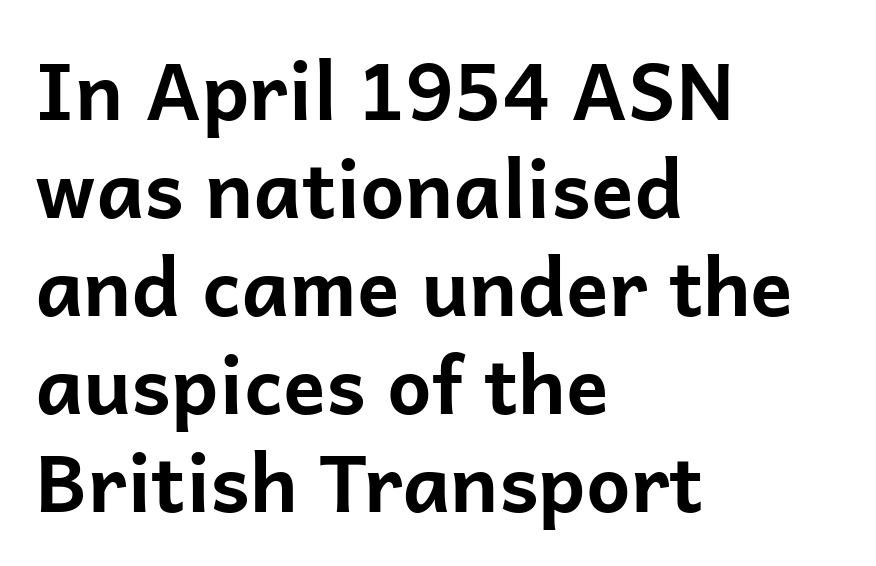
The image shows 79 px bold sans-serif type, upright; set left-aligned, line spacing 1.24x, normal letter spacing, not underlined; low stroke contrast and a medium x-height.
